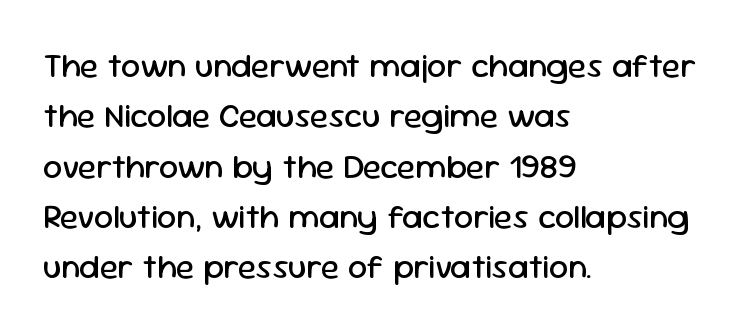
How would I describe the line gaps? Plain and ordinary. The string is rendered with underlining switched off. These lines are set flush left with a ragged right edge. How are the letters spaced? Ordinarily, with no added tracking. The font's upright variant was chosen for this text. The rendering uses natural spacing where letterforms have individual widths.
